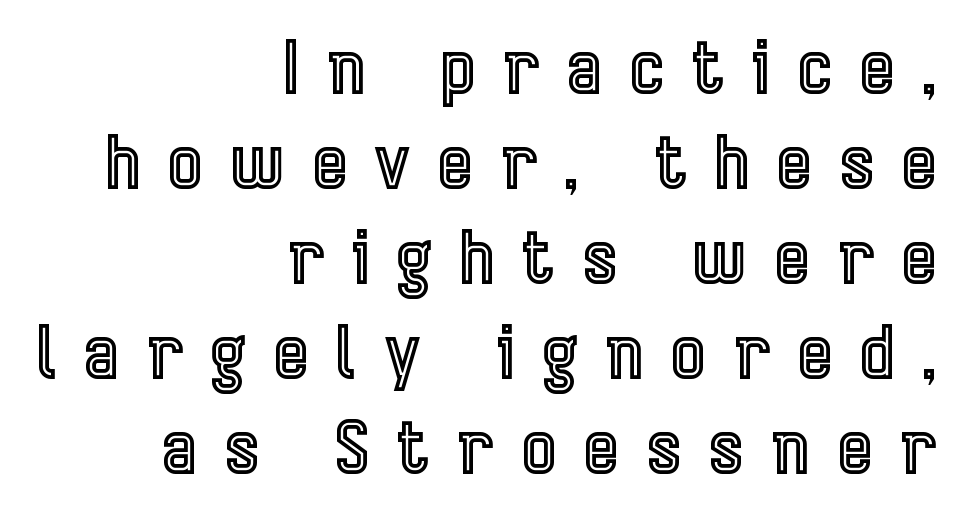
The space between consecutive lines is moderate. The ragged edge is on the left, which tells us the setting is flush right. Students, note that the glyphs here are deliberately spaced far apart. Check under the words: just untouched page. Character widths vary here, with narrow letters taking less room than wide ones. Every stem runs plumb, perpendicular to the baseline.
